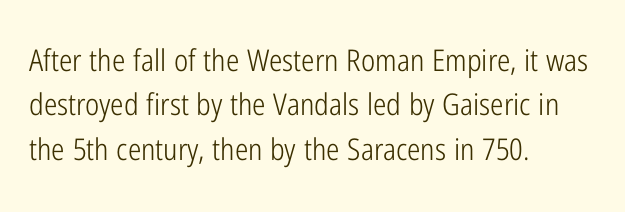
Here the designer chose a conventional face with non-uniform glyph widths. The passage shown is not underscored anywhere. Students, observe: this is what conventionally led text looks like. Unbolded letterforms with no extra heft. The face used here is a sans, in the tradition of grotesques and geometrics. Horizontal alignment here is leftward, the default for most running prose.
